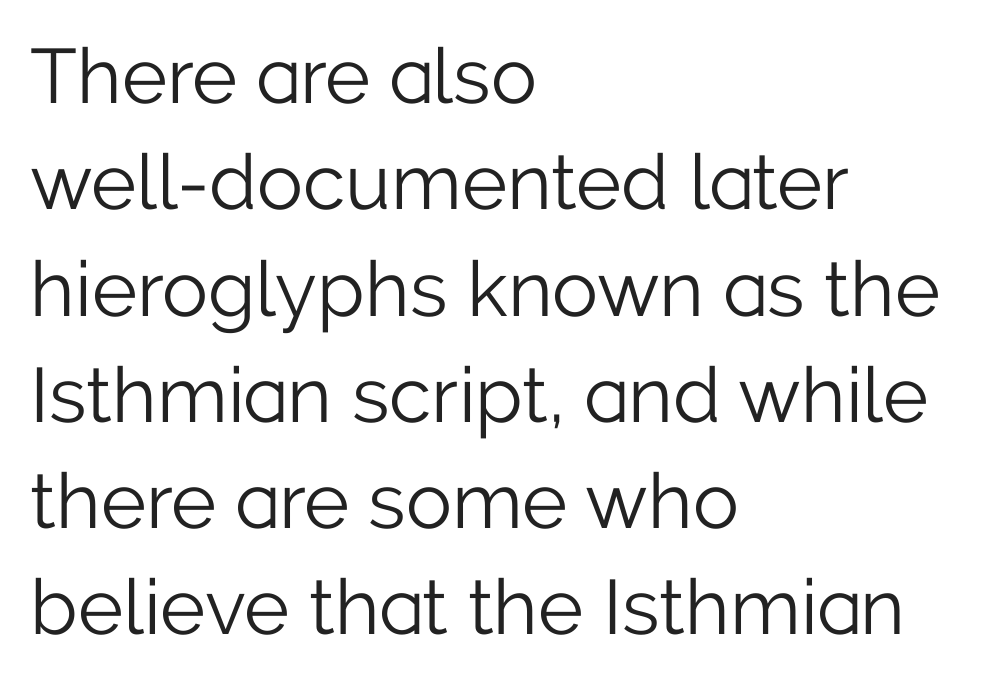
Q: Is the text bold? A: No.
Q: Is the text italic (slanted)? A: No, it is upright.
Q: Is the typeface a serif or a sans-serif typeface? A: Sans-serif.
Q: Is the text underlined? A: No.
Q: How is the paragraph aligned? A: Left-aligned.
Q: Is the spacing between letters normal or unusually wide? A: Normal.
Q: Is the spacing between lines tight, normal or loose? A: Normal.
Q: Width (condensed, normal, or wide)? A: Normal.
Q: Stroke contrast? A: Low.
Q: x-height? A: Medium.
Q: Monospaced? A: No.
